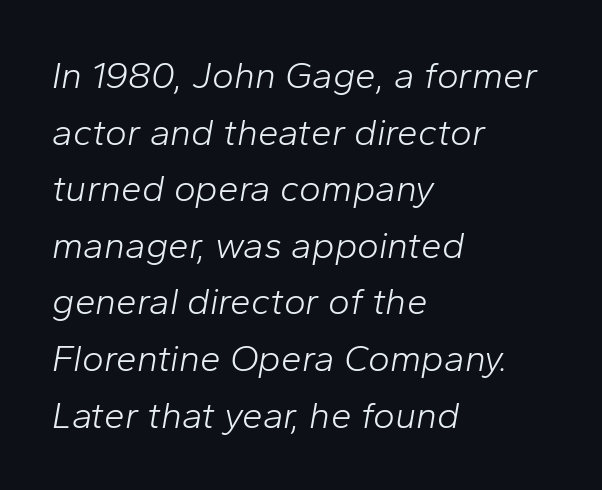
The face used here is rendered with its standard letterfit. A clean baseline with only descenders dipping below it. Think of a printed novel: that variable character pitch is what you see here. The setting favours the left margin, as ordinary paragraphs usually do. Does the lettering tilt? It does — this is italic. The letterforms sit at book weight or below.
